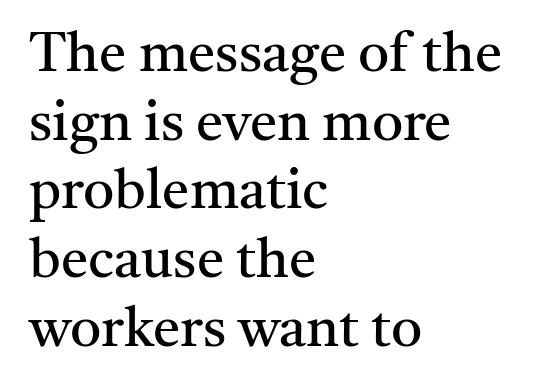
Observe the serifs anchoring each vertical stroke in this sample. Proportional: the letters do not fall into vertical columns. The text block is weighted toward the left margin, trailing off unevenly rightward. Is the type heavy? It reads as light-to-regular instead. Vertical strokes here are truly vertical. What stands out about the letter spacing? Nothing — it is the standard amount.
